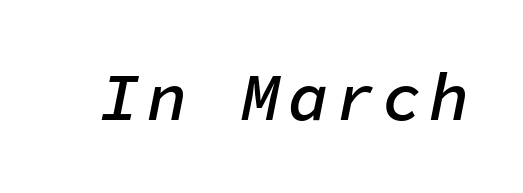
The image shows 67 px semibold type, italic (leaning right), monospaced; set not underlined; low stroke contrast and a medium x-height.
